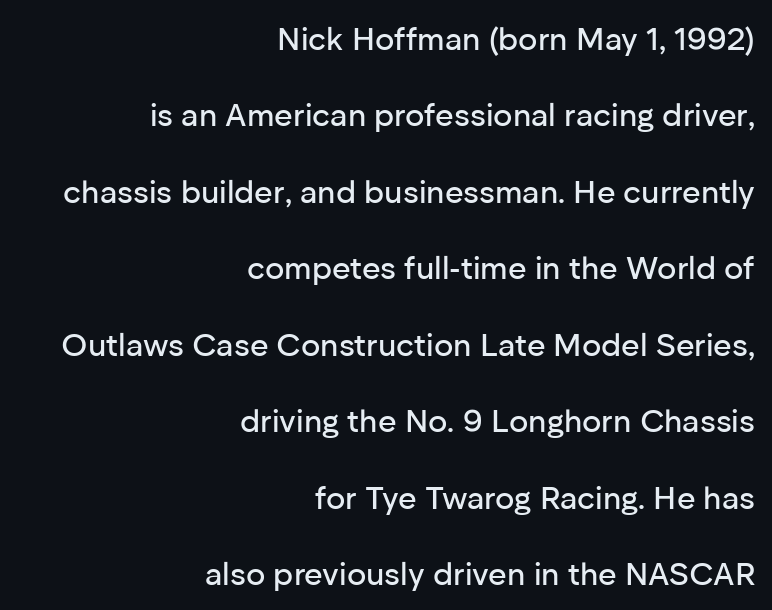
Q: Is the text italic (slanted)? A: No, it is upright.
Q: Is the typeface a serif or a sans-serif typeface? A: Sans-serif.
Q: Is the text underlined? A: No.
Q: How is the paragraph aligned? A: Right-aligned.
Q: Is the spacing between letters normal or unusually wide? A: Normal.
Q: Is the spacing between lines tight, normal or loose? A: Loose.
Q: Width (condensed, normal, or wide)? A: Normal.
Q: Stroke contrast? A: Low.
Q: x-height? A: Medium.
Q: Monospaced? A: No.
